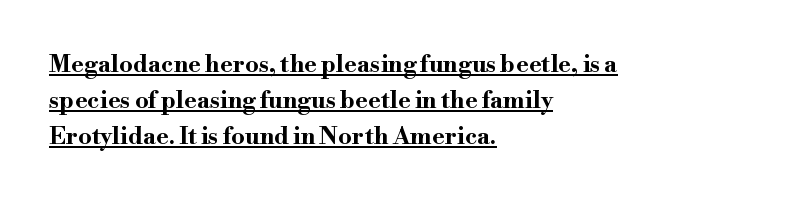
The image shows 24 px bold type, upright; set left-aligned, normal line spacing (1.49x), normal letter spacing, underlined.
